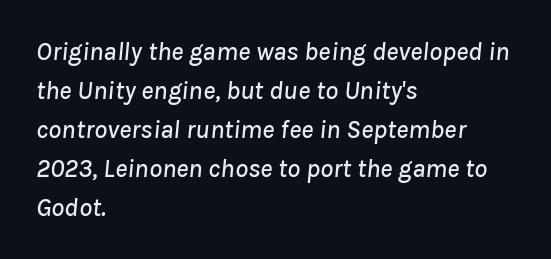
Notice how the stems are inclined rather than vertical — that's the hallmark of italics. The leading is moderate, giving the passage an even texture. Line beginnings align vertically; line endings do not. The space beneath each line is pristine and unruled.
